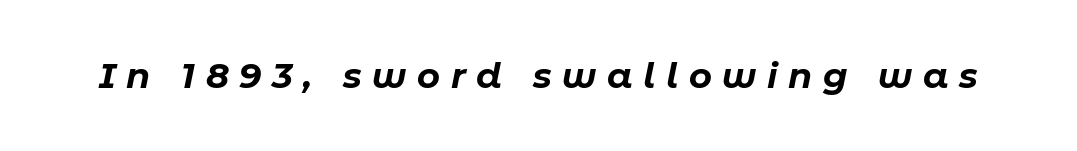
The image shows 35 px bold type, italic (leaning right); set unusually wide letter spacing (+0.3 em), not underlined; low stroke contrast and a medium x-height.
